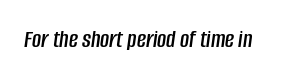
Q: Is the text italic (slanted)? A: Yes, it leans right by about 8 degrees.
Q: Is the text underlined? A: No.
Q: Is the spacing between letters normal or unusually wide? A: Normal.
